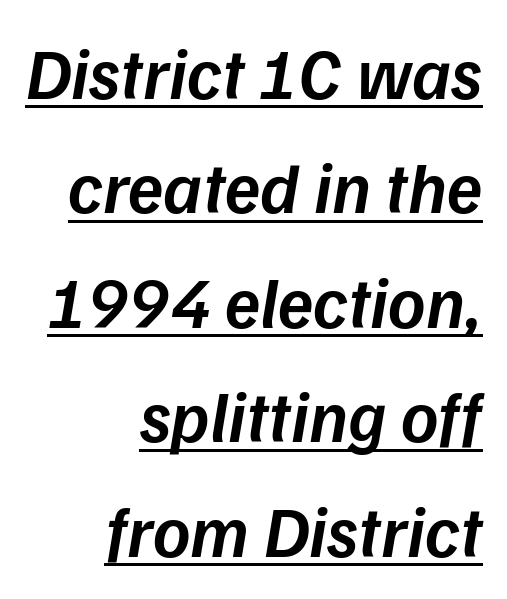
The image shows 72 px semibold type, italic (leaning right); set right-aligned, normal line spacing (1.59x), normal letter spacing, underlined; low stroke contrast and a medium x-height.
